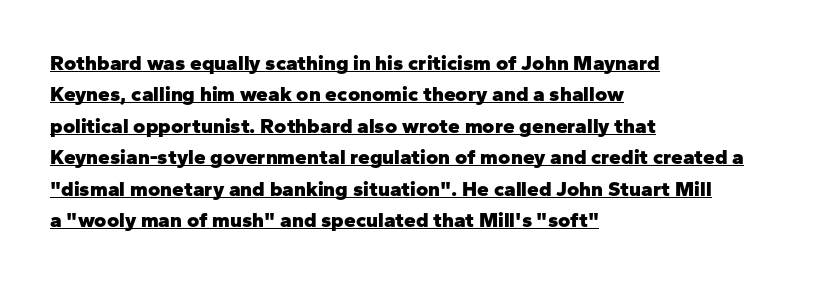
The image shows 21 px bold type, upright; set left-aligned, normal line spacing (1.5x), normal letter spacing, underlined.
